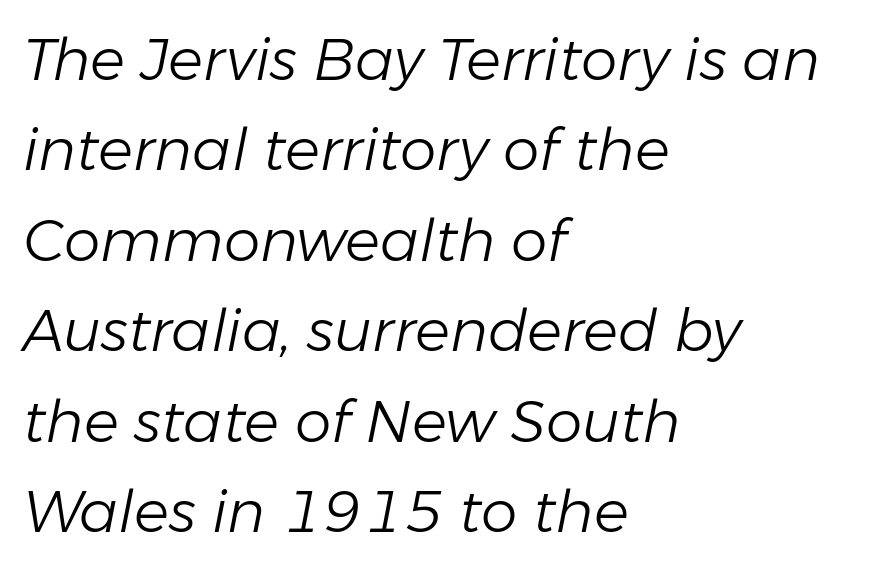
The image shows 58 px light type, italic (leaning right); set left-aligned, normal line spacing (1.56x), normal letter spacing, not underlined; low stroke contrast and a medium x-height.
